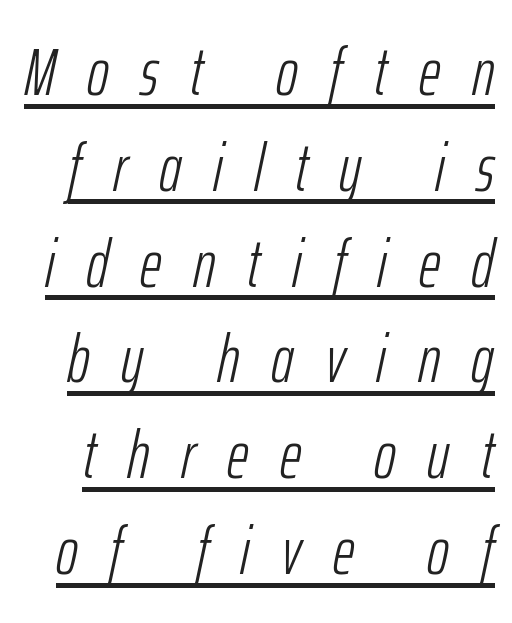
Heaviness? Minimal to ordinary, like unemphasized prose. Caption: expanded tracking, letters set apart. Caption: lettering with a line underneath. Looking at the ascenders, they clearly lean.
